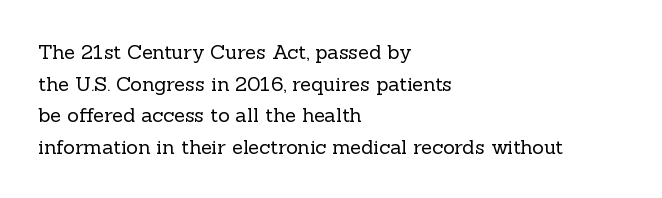
Teacher's note: observe the even left margin — that is flush-left alignment. The passage shown is not underscored anywhere. The rendering uses a moderate line-height, typical for paragraphs. Ascenders rise straight up at ninety degrees. Nobody touched the tracking dial on this one.
